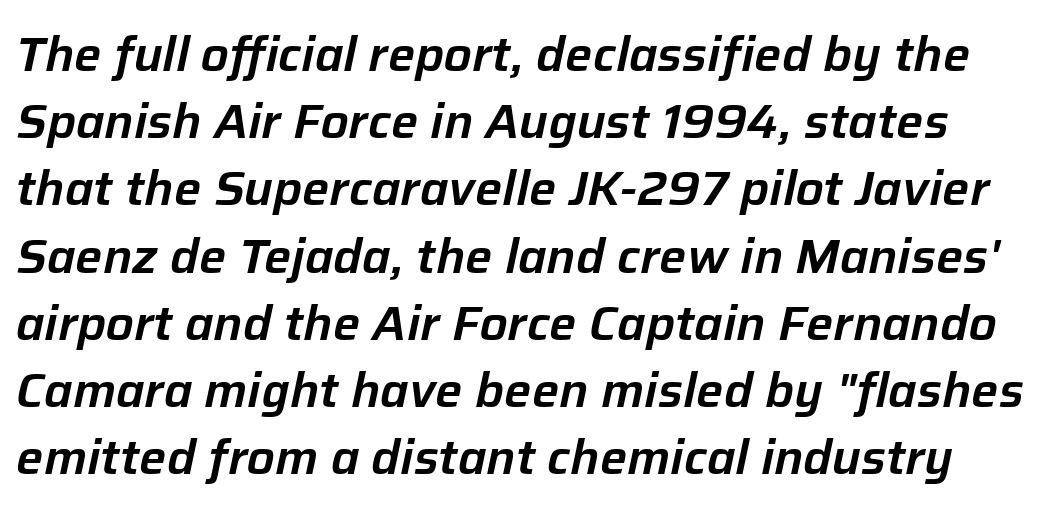
Q: Is the text italic (slanted)? A: Yes, it leans right by about 12 degrees.
Q: Is the text underlined? A: No.
Q: Is the spacing between letters normal or unusually wide? A: Normal.
Q: Is the spacing between lines tight, normal or loose? A: Normal.
Q: Width (condensed, normal, or wide)? A: Normal.
Q: Stroke contrast? A: Low.
Q: x-height? A: Medium.
Q: Monospaced? A: No.
